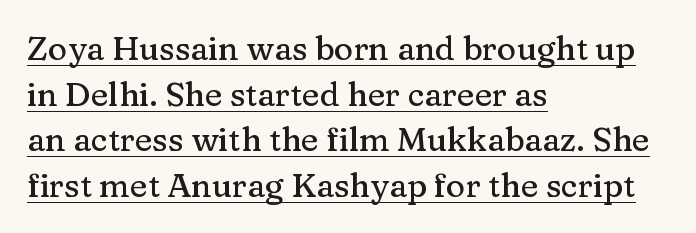
The image shows 33 px serif type, upright; set left-aligned, normal line spacing (1.38x), normal letter spacing, underlined; medium stroke contrast and a medium x-height.
